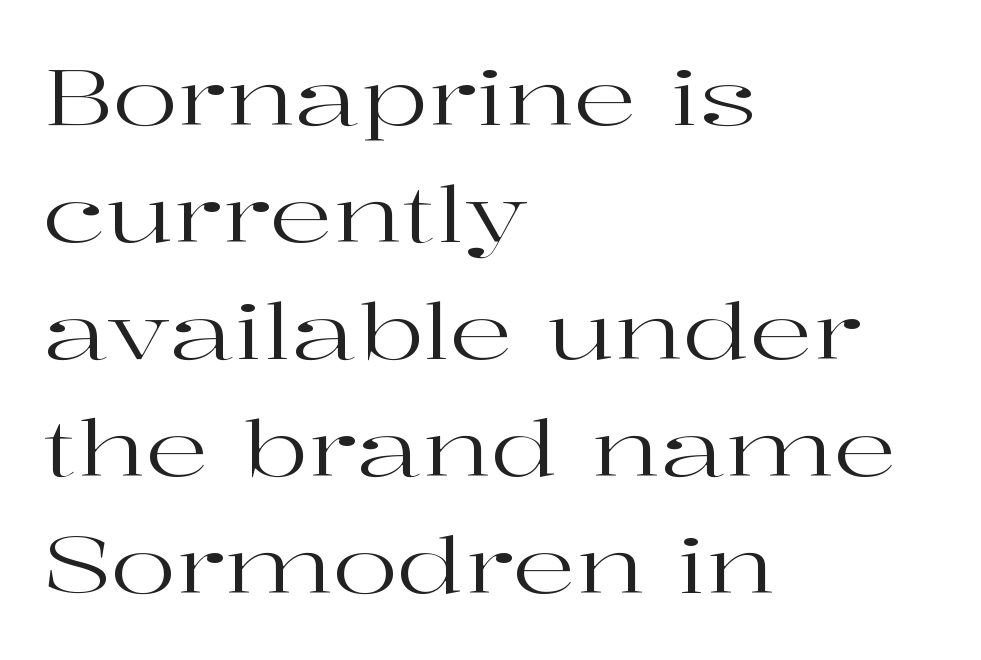
{"serif": "yes", "italic": "no", "bold": "no", "weight": "regular", "width": "wide", "stroke_contrast": "high", "x_height": "medium", "monospaced": "no", "underline": "no", "align": "left", "line_spacing": "normal", "line_spacing_ratio": 1.5, "letter_spacing": "normal", "letter_spacing_em": 0.0, "glyph_px": 78}
